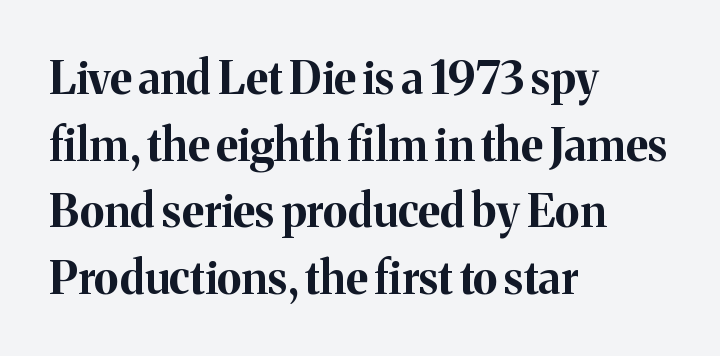
{"serif": "yes", "italic": "no", "bold": "yes", "weight": "bold", "width": "normal", "stroke_contrast": "medium", "x_height": "medium", "monospaced": "no", "underline": "no", "align": "left", "line_spacing": "normal", "line_spacing_ratio": 1.48, "letter_spacing": "normal", "letter_spacing_em": 0.0, "glyph_px": 45}
